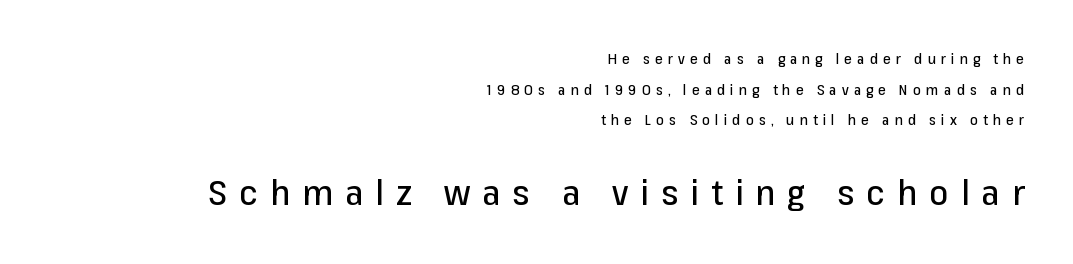
The image shows 34 px sans-serif type, upright; set right-aligned, loose line spacing (2.18x), unusually wide letter spacing (+0.36 em), not underlined; the second (bottom) block is 2.43x larger; low stroke contrast and a medium x-height.
